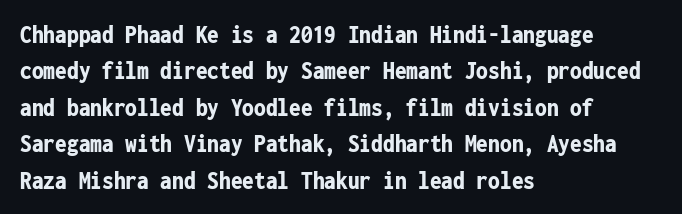
Q: Is the text bold? A: Yes.
Q: Is the text italic (slanted)? A: No, it is upright.
Q: Is the text underlined? A: No.
Q: How is the paragraph aligned? A: Left-aligned.
Q: Is the spacing between letters normal or unusually wide? A: Normal.
Q: Is the spacing between lines tight, normal or loose? A: Normal.
